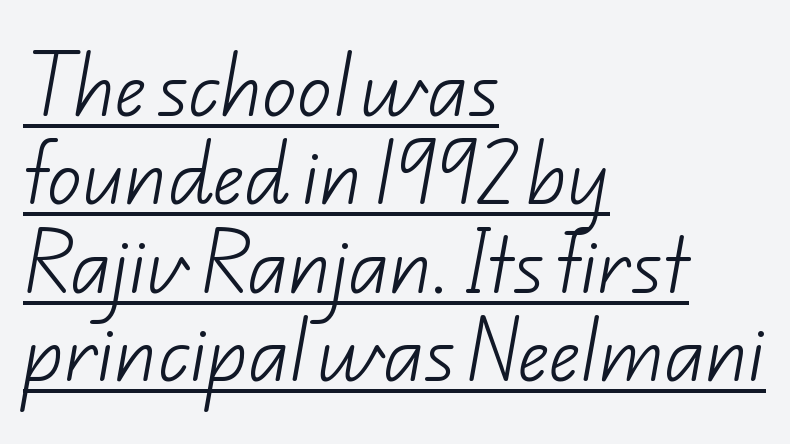
The image shows 68 px light sans-serif type; set left-aligned, normal line spacing (1.3x), normal letter spacing, underlined; low stroke contrast and a small x-height.
